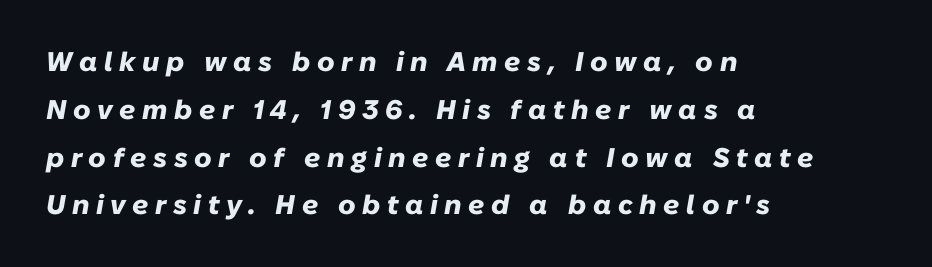
The image shows 27 px bold type, italic (leaning right); set left-aligned, line spacing 1.77x, unusually wide letter spacing (+0.24 em), not underlined.
